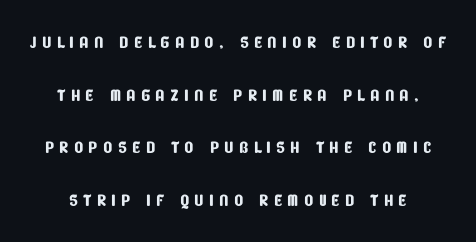
Q: Is the text underlined? A: No.
Q: How is the paragraph aligned? A: Centered.
Q: Is the spacing between letters normal or unusually wide? A: Unusually wide.
Q: Is the spacing between lines tight, normal or loose? A: Loose.
